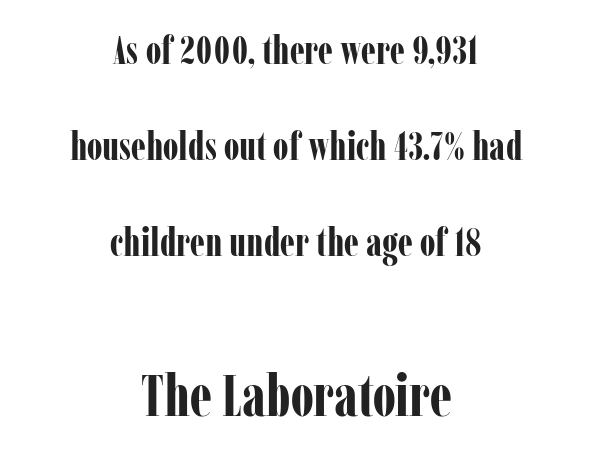
Q: Is the text bold? A: Yes.
Q: Is the text italic (slanted)? A: No, it is upright.
Q: Is the typeface a serif or a sans-serif typeface? A: Serif.
Q: Is the text underlined? A: No.
Q: How is the paragraph aligned? A: Centered.
Q: Is the spacing between letters normal or unusually wide? A: Normal.
Q: Is the spacing between lines tight, normal or loose? A: Loose.
Q: Which block of text is set in a larger size, the first (top) or the second (bottom)? A: The second (bottom) one.
Q: Width (condensed, normal, or wide)? A: Condensed.
Q: Stroke contrast? A: Low.
Q: x-height? A: Medium.
Q: Monospaced? A: No.
